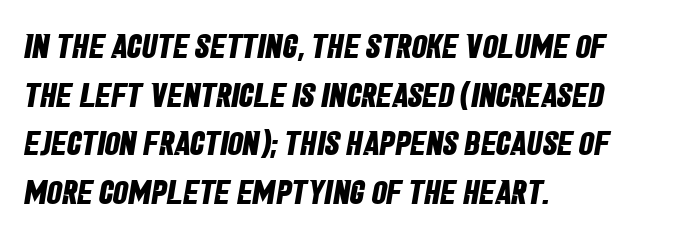
{"serif": "no", "bold": "yes", "weight": "bold", "width": "condensed", "stroke_contrast": "low", "x_height": "large", "monospaced": "no", "underline": "no", "align": "left", "line_spacing": "normal", "line_spacing_ratio": 1.43, "letter_spacing": "normal", "letter_spacing_em": 0.0, "glyph_px": 34}
